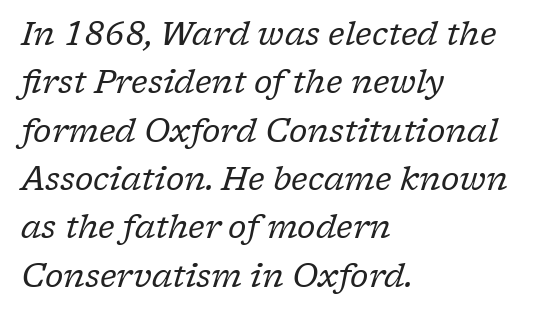
{"serif": "yes", "italic": "yes", "lean": "right", "slant_degrees": 17, "bold": "no", "weight": "regular", "width": "normal", "stroke_contrast": "low", "x_height": "medium", "monospaced": "no", "underline": "no", "align": "left", "line_spacing": "normal", "line_spacing_ratio": 1.51, "letter_spacing": "normal", "letter_spacing_em": 0.0, "glyph_px": 32}
